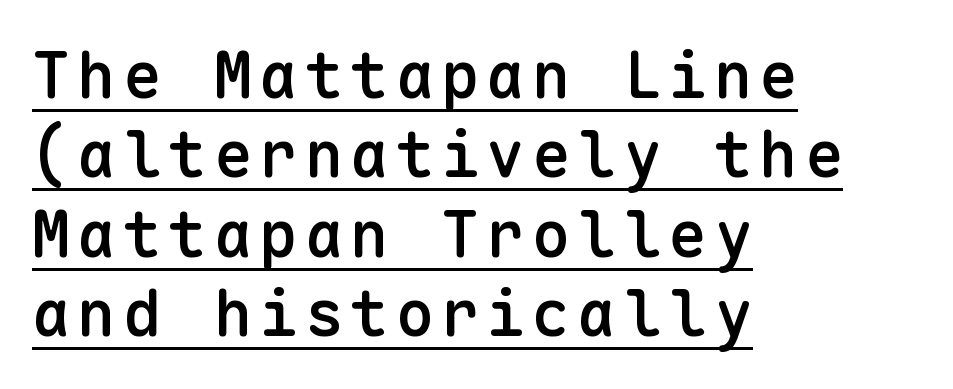
The lettering holds an erect, upright posture throughout. A typesetter would call this monospace, since all characters share one set width. Stems and bowls a touch heavier than normal — semibold. The rendering anchors every line to the left-hand side. You can see a thin bar hugging the bottom of the glyphs. Typographically, this falls in the sans-serif category.
